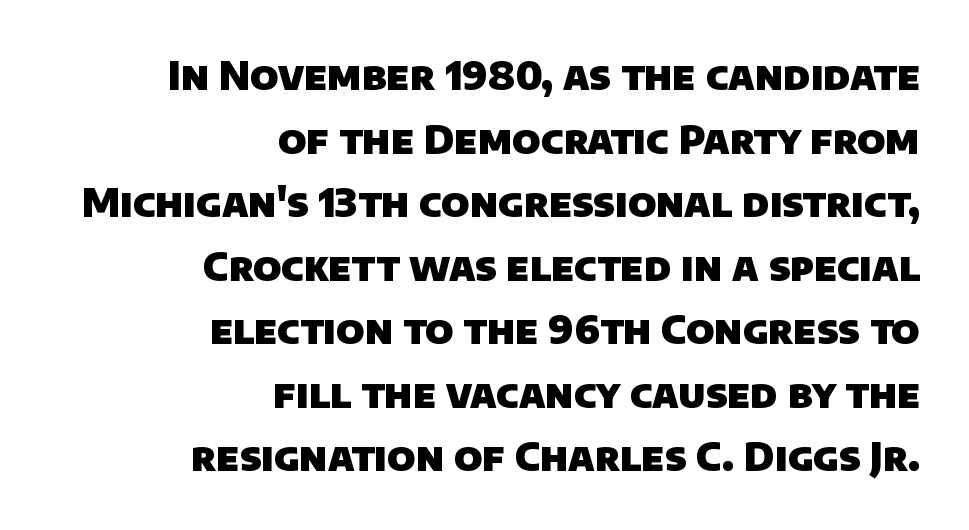
The image shows 39 px heavy sans-serif type; set right-aligned, normal line spacing (1.63x), normal letter spacing, not underlined; low stroke contrast and a large x-height.
